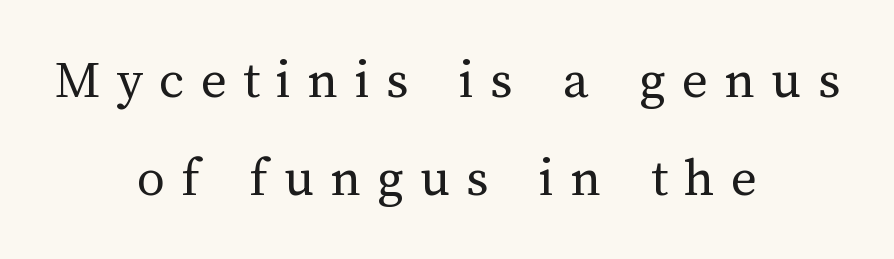
{"italic": "no", "bold": "no", "weight": "regular", "width": "normal", "stroke_contrast": "medium", "x_height": "medium", "monospaced": "no", "underline": "no", "align": "center", "line_spacing_ratio": 1.75, "letter_spacing": "wide", "letter_spacing_em": 0.29, "glyph_px": 56}
